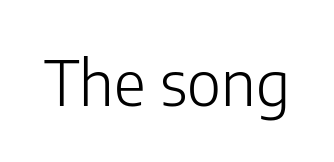
Look at the tracking — it's just the regular setting, nothing added. Proportional: the letters do not fall into vertical columns. Nothing heavy about these letters — not bold at all. The axis of the letterforms is exactly vertical.
